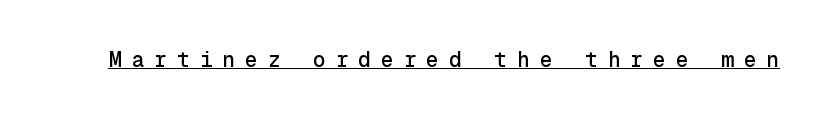
Posture: straight, roman, zero tilt. Characters follow at a spacing far wider than the type designer built in. Like a heading marked for emphasis, these lines bear an underscore.
